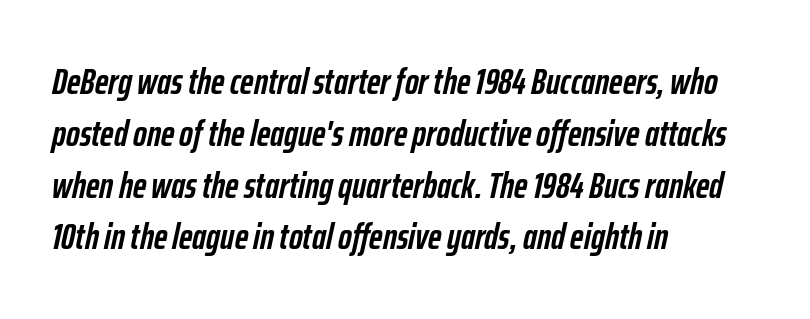
Caption: standard tracking, unaltered. The lines are quadded left. The letters advance in unequal steps, a hallmark of proportional type. Pretty heavy lettering here — definitely bold. Has an underline been added? It has not.
